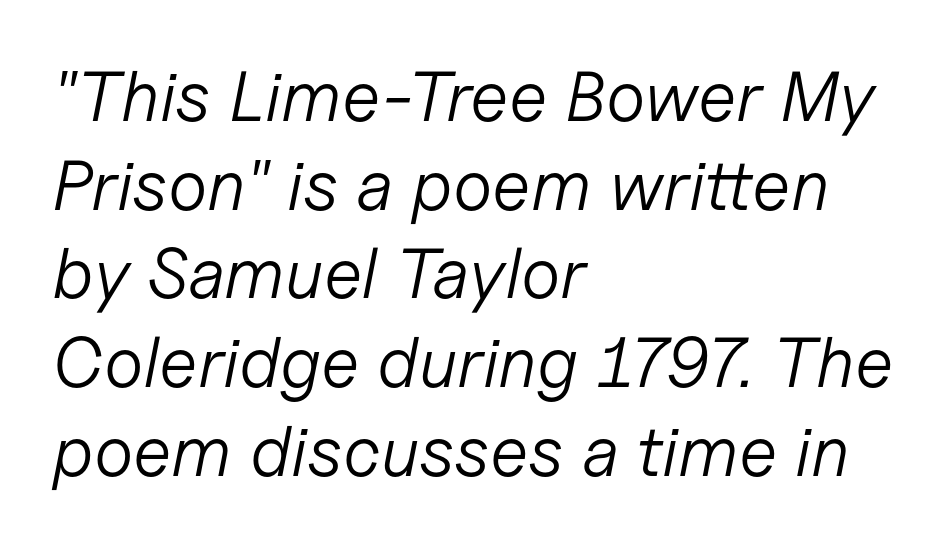
Q: Is the text bold? A: No.
Q: Is the text italic (slanted)? A: Yes, it leans right by about 11 degrees.
Q: Is the text underlined? A: No.
Q: How is the paragraph aligned? A: Left-aligned.
Q: Is the spacing between letters normal or unusually wide? A: Normal.
Q: Is the spacing between lines tight, normal or loose? A: Normal.
Q: Width (condensed, normal, or wide)? A: Normal.
Q: Stroke contrast? A: Low.
Q: x-height? A: Medium.
Q: Monospaced? A: No.
